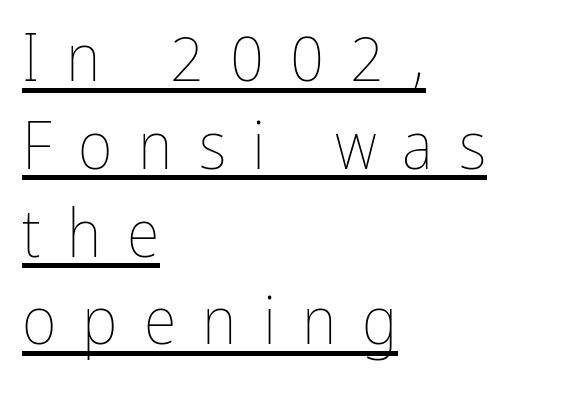
{"italic": "no", "bold": "no", "weight": "thin", "width": "condensed", "stroke_contrast": "low", "x_height": "medium", "monospaced": "no", "underline": "yes", "align": "left", "line_spacing": "normal", "line_spacing_ratio": 1.31, "letter_spacing": "wide", "letter_spacing_em": 0.39, "glyph_px": 67}
